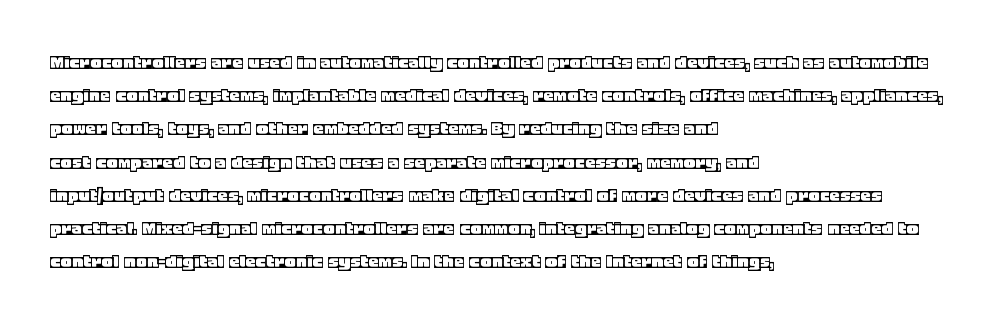
{"italic": "no", "underline": "no", "align": "left", "line_spacing": "normal", "line_spacing_ratio": 1.58, "letter_spacing": "normal", "letter_spacing_em": 0.0, "glyph_px": 21}
